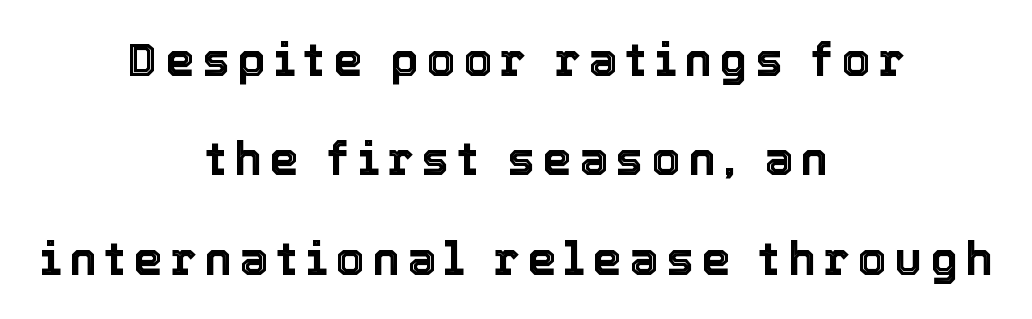
Centered paragraph, ragged on both sides. Designer's note — italics off, roman on. These lines stand farther apart than default settings would place them. Honestly, there is no underline to notice here at all.
